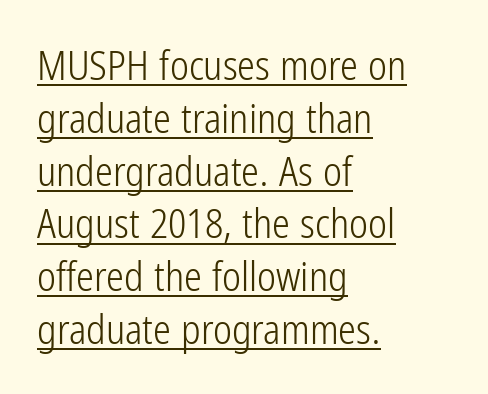
The image shows 40 px light, condensed sans-serif type, upright; set left-aligned, normal line spacing (1.32x), normal letter spacing, underlined; low stroke contrast and a medium x-height.
